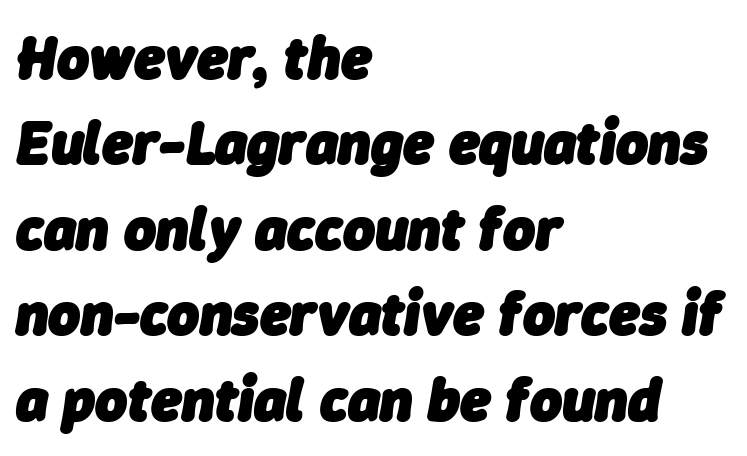
The type is set solid horizontally, with unmodified tracking. Plain, unruled lines of type. Spacing verdict: proportional, widths tailored to each character. The setting favours the left margin, as ordinary paragraphs usually do. Does the lettering tilt? It does — this is italic. The glyphs have the mass of a bold cut.
